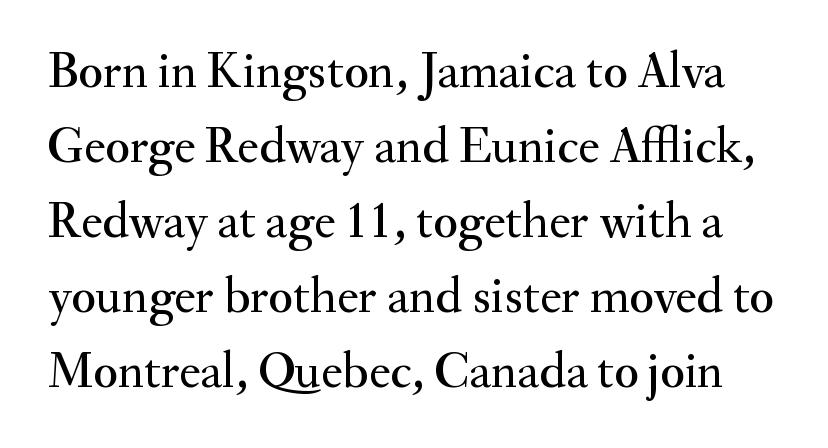
Do the characters align in a grid? No, the font is proportional. Caption: standard tracking, unaltered. Tall strokes in this sample are plumb rather than angled. A typesetter would call this leading conventional body-copy spacing. Unmarked baselines from the first word to the last. Old-style or modern, the face here clearly has serifs.
